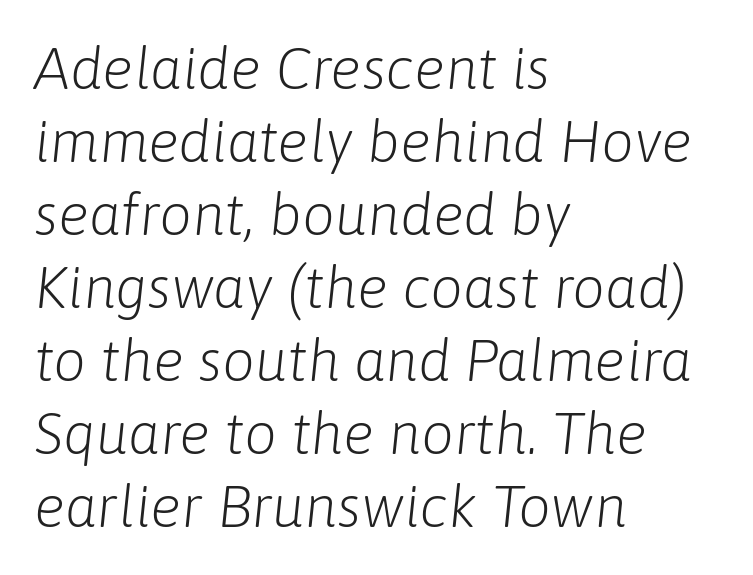
{"italic": "yes", "lean": "right", "slant_degrees": 6, "bold": "no", "weight": "light", "width": "normal", "stroke_contrast": "low", "x_height": "medium", "monospaced": "no", "underline": "no", "align": "left", "line_spacing": "normal", "line_spacing_ratio": 1.26, "letter_spacing": "normal", "letter_spacing_em": 0.0, "glyph_px": 58}
